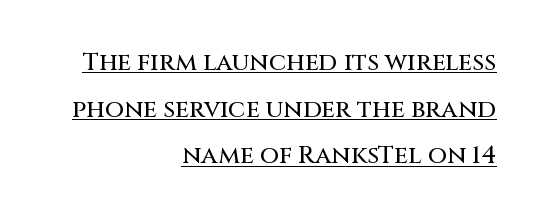
Q: Is the text italic (slanted)? A: No, it is upright.
Q: Is the text underlined? A: Yes.
Q: How is the paragraph aligned? A: Right-aligned.
Q: Is the spacing between letters normal or unusually wide? A: Normal.
